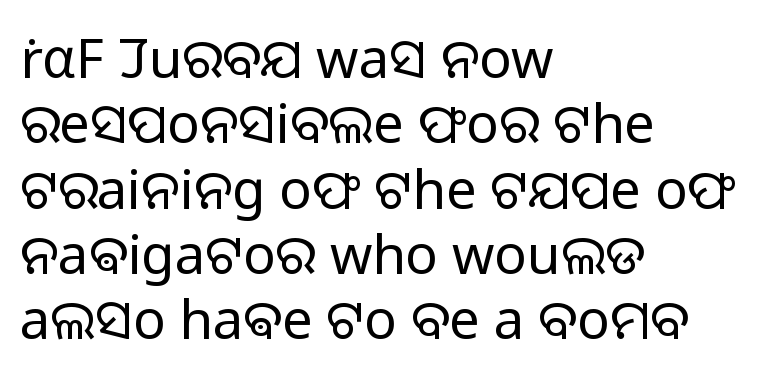
The passage shown is typed in a proportional face where columns would drift. The typography opts for an upright posture over an oblique one. The space beneath each line is pristine and unruled. Here the glyphs are tracked normally, forming tight word shapes.
